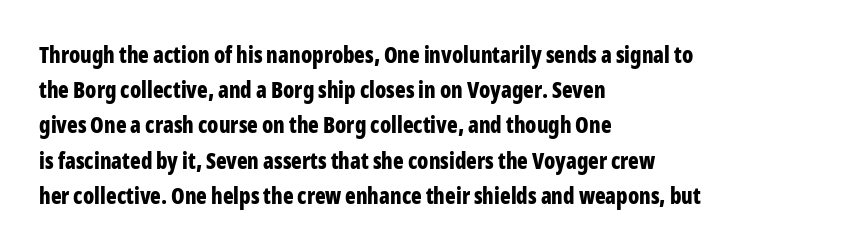
The image shows 22 px bold type, upright; set left-aligned, normal line spacing (1.6x), normal letter spacing, not underlined.
